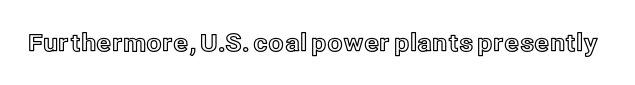
Q: Is the text italic (slanted)? A: No, it is upright.
Q: Is the text underlined? A: No.
Q: Is the spacing between letters normal or unusually wide? A: Normal.
